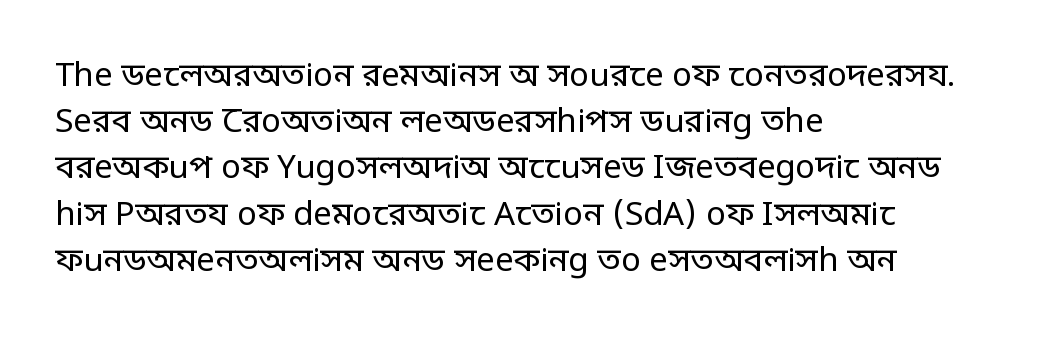
Q: Is the text bold? A: No.
Q: Is the text italic (slanted)? A: No, it is upright.
Q: Is the typeface a serif or a sans-serif typeface? A: Sans-serif.
Q: Is the text underlined? A: No.
Q: How is the paragraph aligned? A: Left-aligned.
Q: Is the spacing between letters normal or unusually wide? A: Normal.
Q: Is the spacing between lines tight, normal or loose? A: Normal.
Q: Width (condensed, normal, or wide)? A: Condensed.
Q: Stroke contrast? A: Low.
Q: Monospaced? A: No.
